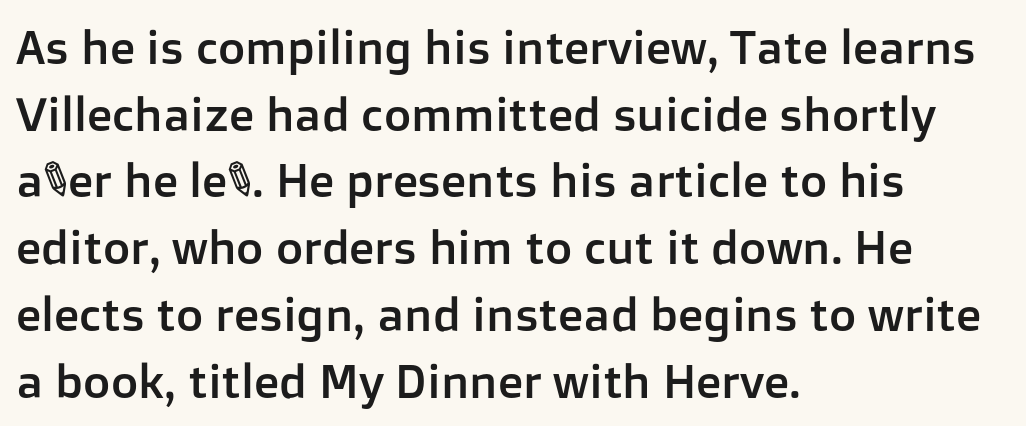
Q: Is the text italic (slanted)? A: No, it is upright.
Q: Is the typeface a serif or a sans-serif typeface? A: Sans-serif.
Q: Is the text underlined? A: No.
Q: How is the paragraph aligned? A: Left-aligned.
Q: Is the spacing between letters normal or unusually wide? A: Normal.
Q: Is the spacing between lines tight, normal or loose? A: Normal.
Q: Width (condensed, normal, or wide)? A: Normal.
Q: Stroke contrast? A: Low.
Q: x-height? A: Medium.
Q: Monospaced? A: No.
